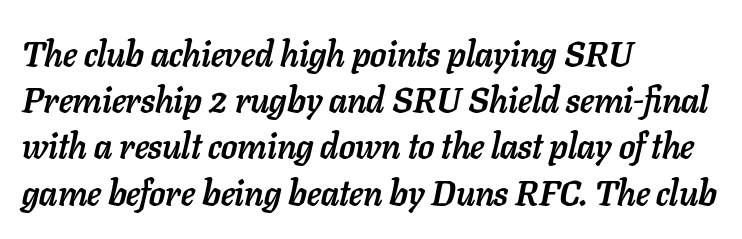
The rendering anchors every line to the left-hand side. Notice how the stems are inclined rather than vertical — that's the hallmark of italics. The face used here is proportionally spaced, like ordinary book or web type. The words here are not underlined. The characters look thick and weighty, a clear bold.
